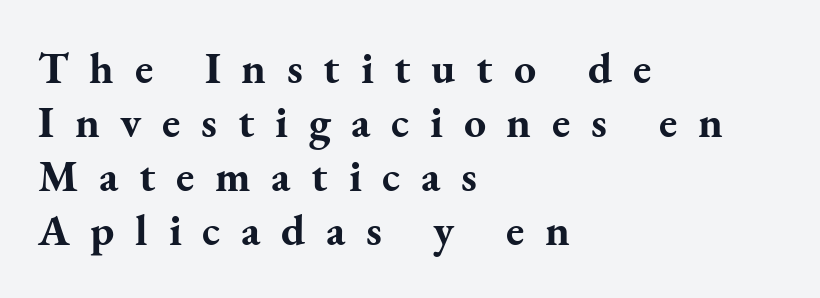
Clear beneath every line of the passage. Note: serifs present on the glyphs. The strokes are fattened all the way to bold. Quick note: not italic, upright. There is plenty of visible air inserted between adjacent glyphs. Each letter keeps its own natural width here, so spacing adapts to shape.
